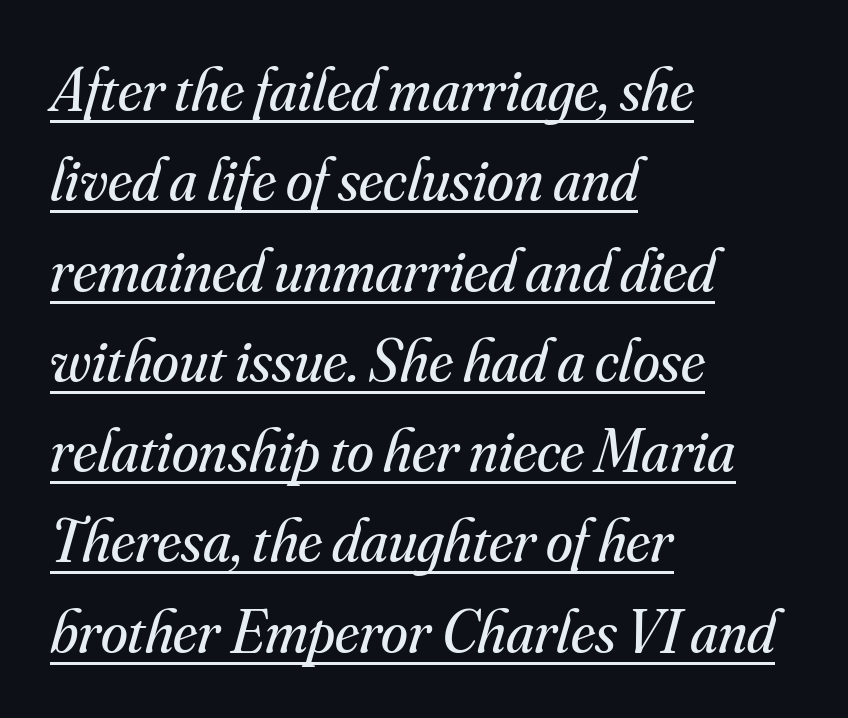
Serif or sans? Serif — the stroke terminals have little feet. Tracking here is standard; glyphs follow each other at the usual distance. Decoration check: the copy is underlined. Observe the lean: these are italic letterforms. The face used here is proportionally spaced, like ordinary book or web type.
